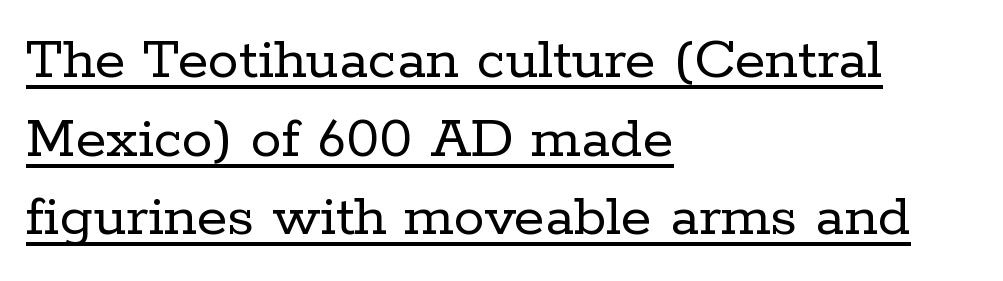
The image shows 62 px regular-weight serif type, upright; set left-aligned, normal line spacing (1.27x), normal letter spacing, underlined; low stroke contrast and a medium x-height.
